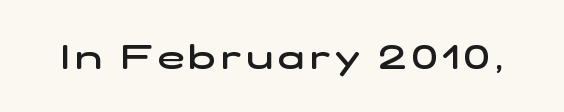
Q: Is the text bold? A: Semi-bold.
Q: Is the typeface a serif or a sans-serif typeface? A: Sans-serif.
Q: Is the text underlined? A: No.
Q: Width (condensed, normal, or wide)? A: Wide.
Q: Stroke contrast? A: Low.
Q: x-height? A: Medium.
Q: Monospaced? A: No.
